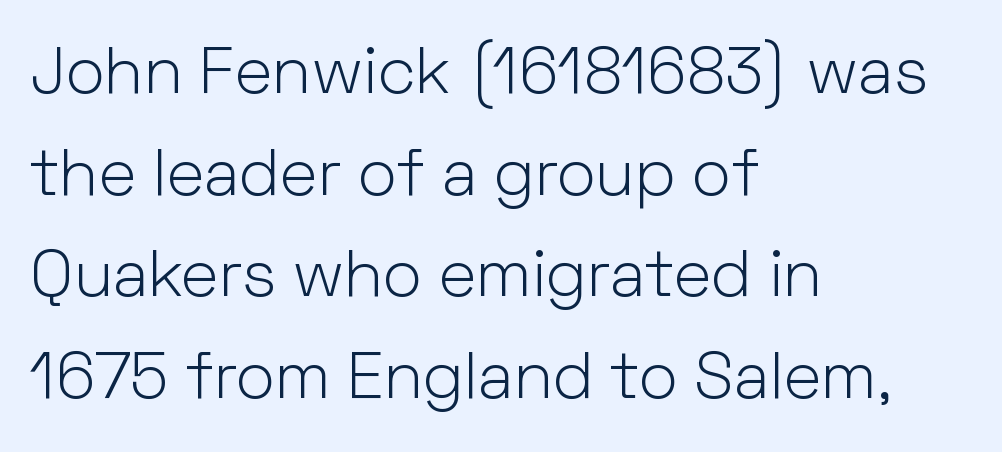
{"serif": "no", "italic": "no", "bold": "no", "weight": "light", "width": "normal", "stroke_contrast": "low", "x_height": "medium", "monospaced": "no", "underline": "no", "align": "left", "line_spacing": "normal", "line_spacing_ratio": 1.54, "letter_spacing": "normal", "letter_spacing_em": 0.0, "glyph_px": 66}
